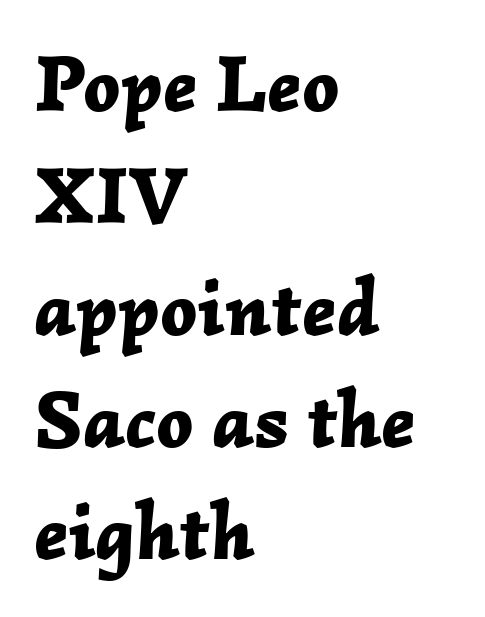
Q: Is the text bold? A: Yes.
Q: Is the text italic (slanted)? A: Yes, it leans right by about 2 degrees.
Q: Is the text underlined? A: No.
Q: How is the paragraph aligned? A: Left-aligned.
Q: Is the spacing between letters normal or unusually wide? A: Normal.
Q: Is the spacing between lines tight, normal or loose? A: Normal.
Q: Width (condensed, normal, or wide)? A: Normal.
Q: Stroke contrast? A: Low.
Q: x-height? A: Medium.
Q: Monospaced? A: No.
